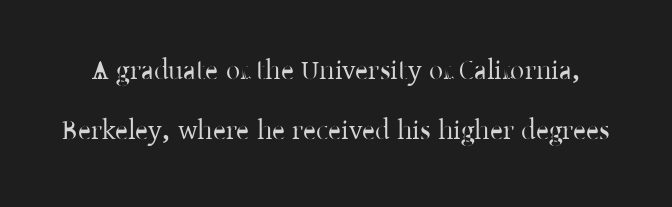
Think of a printed novel: that variable character pitch is what you see here. You could fit nearly another row in the gap between these rows. The lettering stays uniformly vertical, giving the passage a roman look. Each row of text sits above clean, open space. The letters sit at their default tracking, neither squeezed nor spread.
